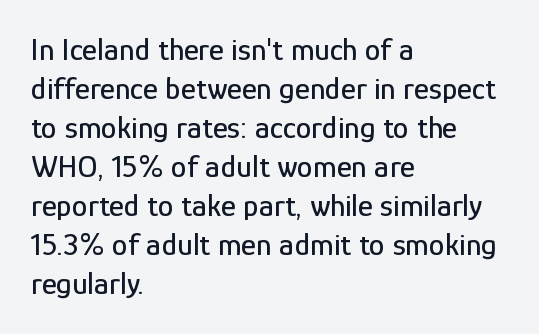
You could not count columns in this text — the font is proportionally spaced. Nobody drew a line under any word here. Teacher's note: observe the even left margin — that is flush-left alignment. No italicization has been applied; the sample stays upright.
